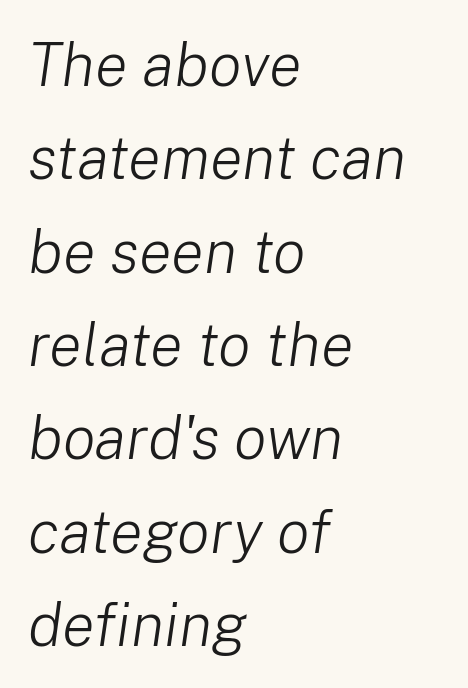
{"italic": "yes", "lean": "right", "slant_degrees": 8, "bold": "no", "weight": "light", "width": "normal", "stroke_contrast": "low", "x_height": "medium", "monospaced": "no", "underline": "no", "align": "left", "line_spacing": "normal", "line_spacing_ratio": 1.53, "letter_spacing": "normal", "letter_spacing_em": 0.0, "glyph_px": 61}
